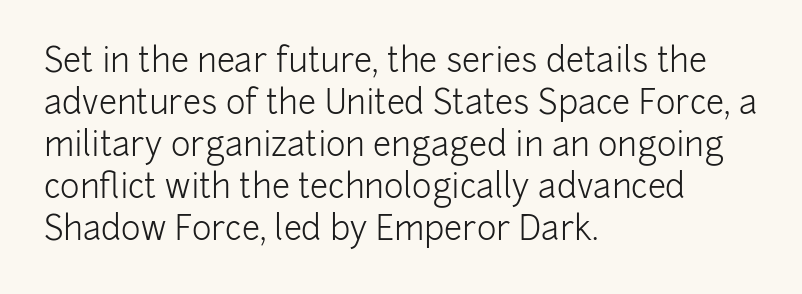
Type style note: lacks serifs. Evenly set lines give the paragraph a standard silhouette. The string is rendered with underlining switched off. Does extra space separate the letters? No, they use regular spacing. In CSS terms this would be text-align: left. Ascenders rise straight up at ninety degrees.
